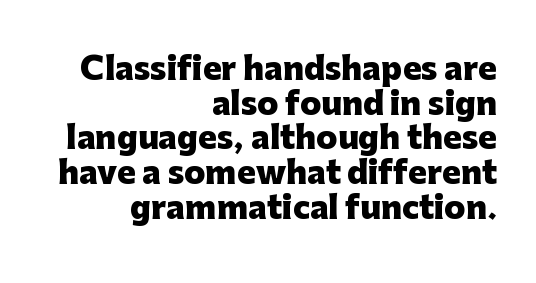
{"serif": "no", "italic": "no", "bold": "yes", "weight": "heavy", "width": "normal", "stroke_contrast": "low", "x_height": "medium", "monospaced": "no", "underline": "no", "align": "right", "line_spacing": "tight", "line_spacing_ratio": 1.12, "letter_spacing": "normal", "letter_spacing_em": 0.0, "glyph_px": 31}
